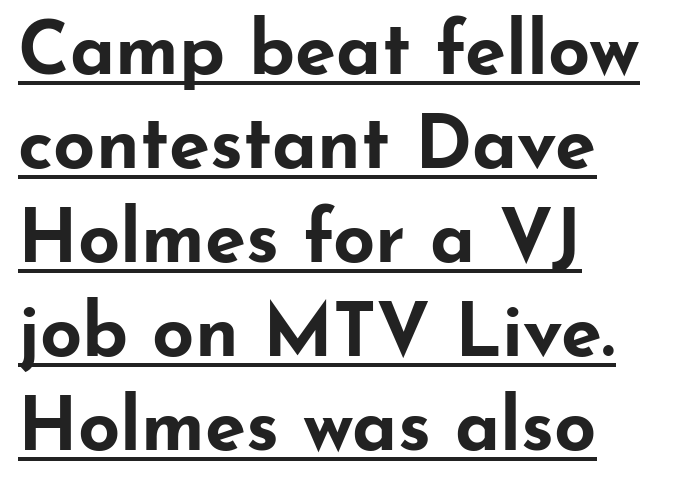
The image shows 74 px bold, wide sans-serif type, upright; set left-aligned, normal line spacing (1.27x), normal letter spacing, underlined; low stroke contrast and a small x-height.
